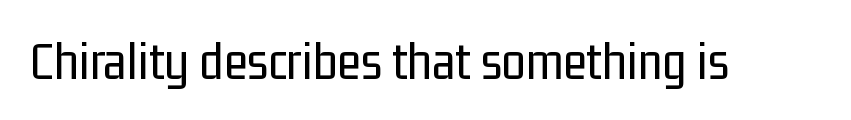
{"serif": "no", "italic": "no", "bold": "no", "weight": "regular", "width": "condensed", "stroke_contrast": "low", "x_height": "medium", "monospaced": "no", "underline": "no", "letter_spacing": "normal", "letter_spacing_em": 0.0, "glyph_px": 55}
